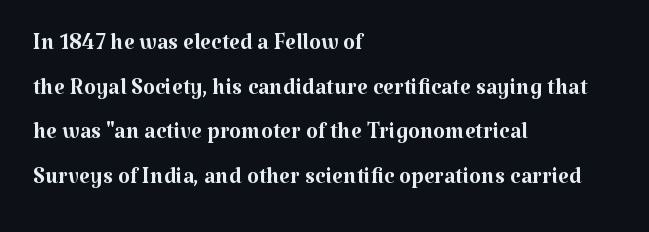
Tracking here is standard; glyphs follow each other at the usual distance. The characters display serif detailing at their extremities. Has an underline been added? It has not. Every character sits straight up, as roman type does. Baseline-to-baseline distance is the conventional proportion of letter height.
